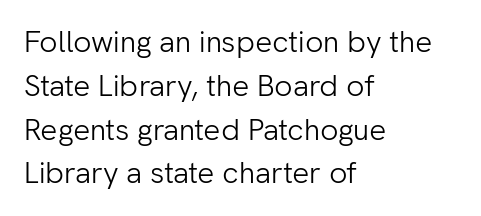
The image shows 30 px light sans-serif type, upright; set left-aligned, normal line spacing (1.46x), normal letter spacing, not underlined; low stroke contrast and a medium x-height.
